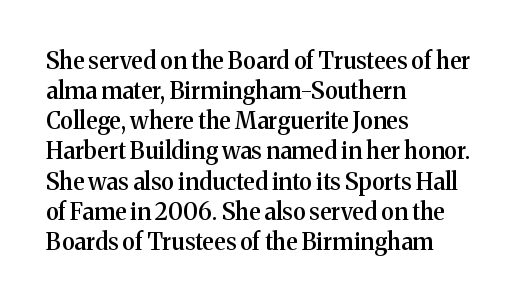
{"italic": "no", "bold": "semi", "underline": "no", "align": "left", "line_spacing": "normal", "line_spacing_ratio": 1.31, "letter_spacing": "normal", "letter_spacing_em": 0.0, "glyph_px": 23}
